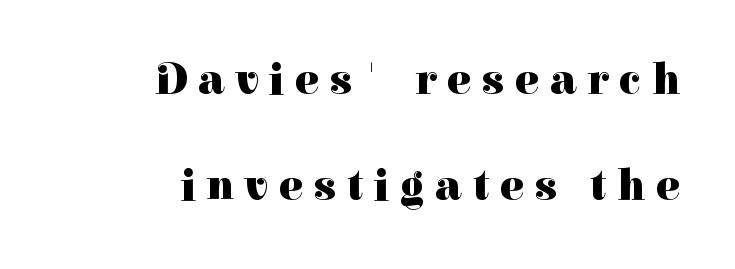
Q: Is the text bold? A: Yes.
Q: Is the text italic (slanted)? A: No, it is upright.
Q: Is the typeface a serif or a sans-serif typeface? A: Serif.
Q: Is the text underlined? A: No.
Q: How is the paragraph aligned? A: Right-aligned.
Q: Is the spacing between letters normal or unusually wide? A: Unusually wide.
Q: Is the spacing between lines tight, normal or loose? A: Loose.
Q: Width (condensed, normal, or wide)? A: Normal.
Q: Stroke contrast? A: High.
Q: x-height? A: Medium.
Q: Monospaced? A: No.
